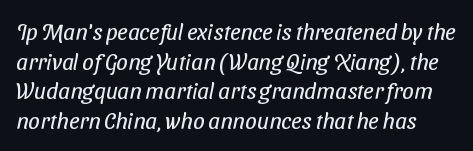
The image shows 23 px text type; set normal line spacing (1.29x), normal letter spacing, not underlined.
